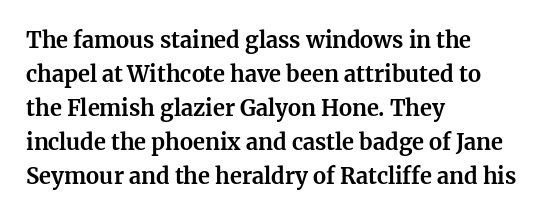
The lettering holds an erect, upright posture throughout. No word sits above an underline. Thick stems and heavy bowls — unmistakably bold. How are the letters spaced? Ordinarily, with no added tracking. Line beginnings align vertically; line endings do not.
